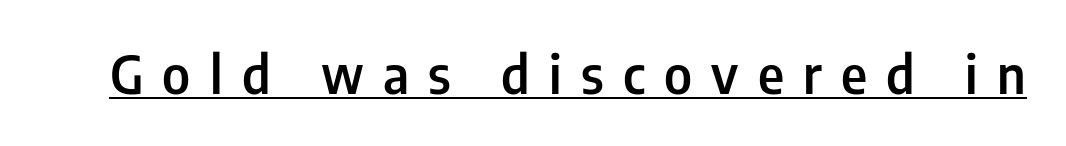
The image shows 52 px semibold, condensed sans-serif type, upright; set unusually wide letter spacing (+0.37 em), underlined; low stroke contrast and a medium x-height.
